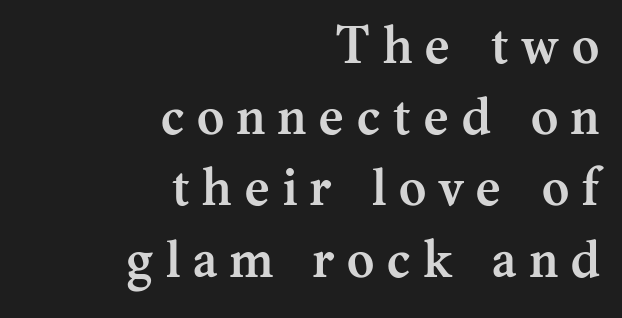
{"serif": "yes", "italic": "no", "bold": "yes", "weight": "semibold", "width": "normal", "stroke_contrast": "medium", "x_height": "medium", "monospaced": "no", "underline": "no", "align": "right", "line_spacing": "normal", "line_spacing_ratio": 1.37, "letter_spacing": "wide", "letter_spacing_em": 0.25, "glyph_px": 52}
